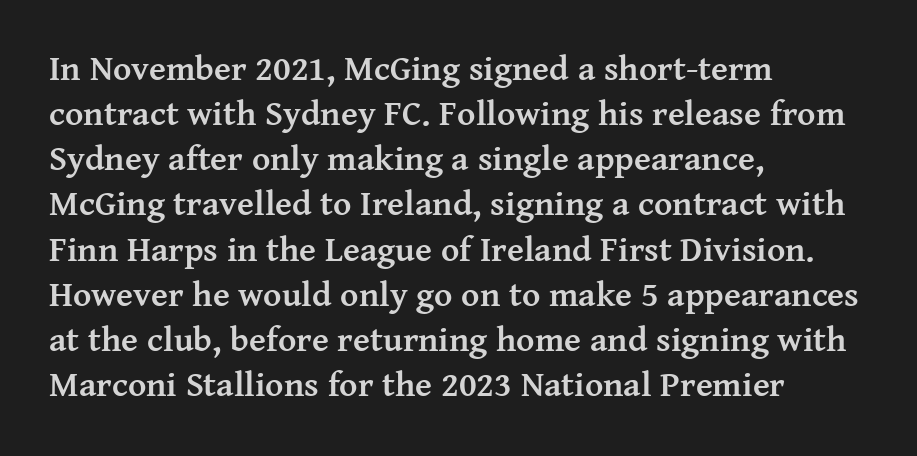
{"serif": "yes", "italic": "no", "bold": "yes", "weight": "semibold", "width": "normal", "stroke_contrast": "medium", "x_height": "medium", "monospaced": "no", "underline": "no", "align": "left", "line_spacing": "normal", "line_spacing_ratio": 1.29, "letter_spacing": "normal", "letter_spacing_em": 0.0, "glyph_px": 35}
